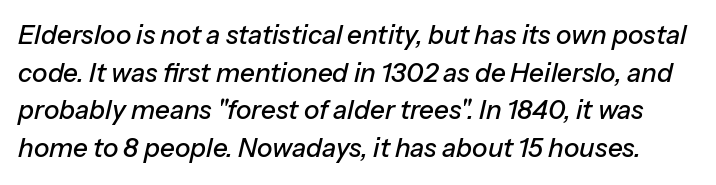
Q: Is the text italic (slanted)? A: Yes, it leans right by about 13 degrees.
Q: Is the text underlined? A: No.
Q: Is the spacing between letters normal or unusually wide? A: Normal.
Q: Is the spacing between lines tight, normal or loose? A: Normal.
